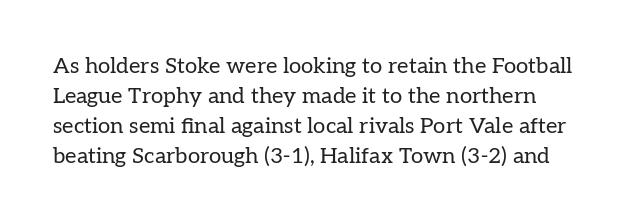
The image shows 22 px text type, upright; set normal line spacing (1.37x), normal letter spacing, not underlined.
